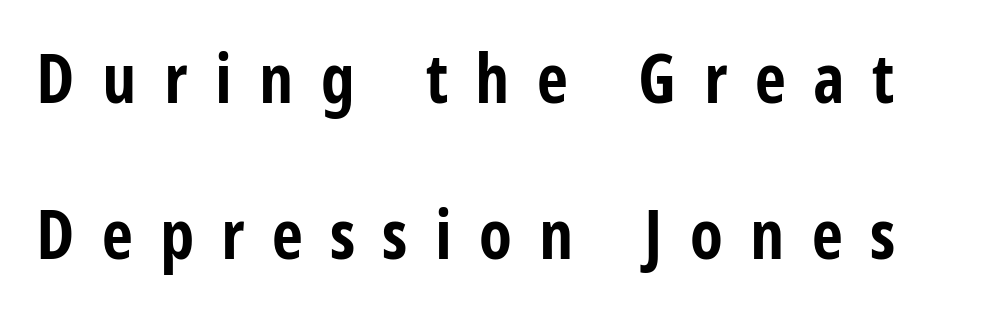
{"serif": "no", "italic": "no", "bold": "yes", "weight": "bold", "width": "condensed", "stroke_contrast": "low", "x_height": "large", "monospaced": "no", "underline": "no", "line_spacing": "loose", "line_spacing_ratio": 2.3, "letter_spacing": "wide", "letter_spacing_em": 0.4, "glyph_px": 68}
